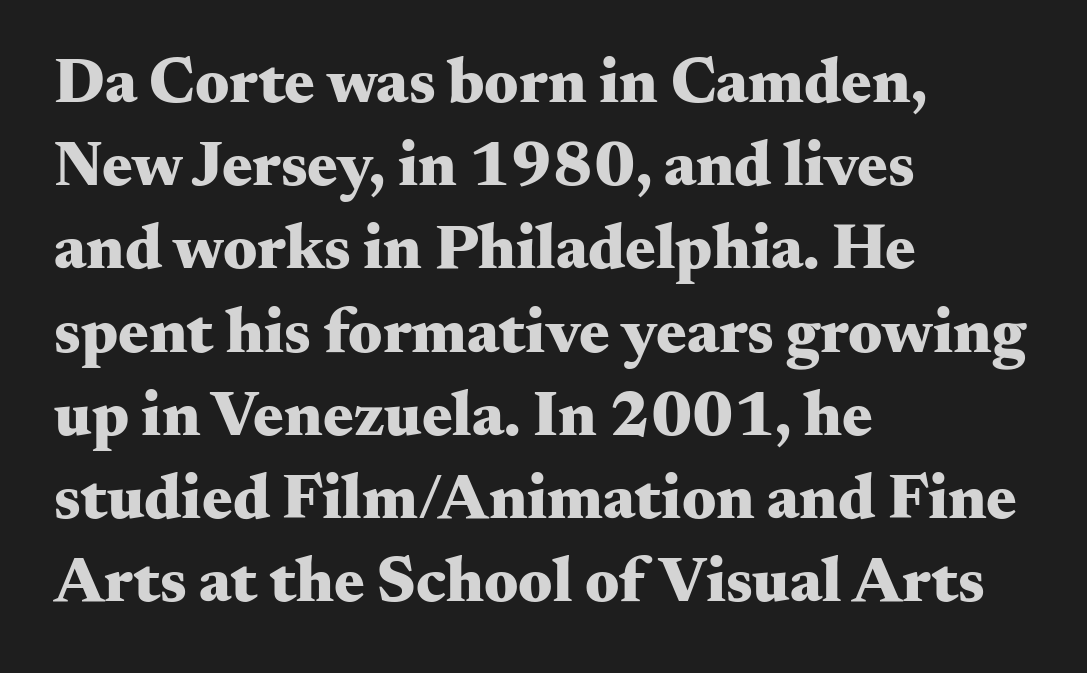
The image shows 64 px heavy, wide serif type, upright; set left-aligned, normal line spacing (1.3x), normal letter spacing, not underlined; medium stroke contrast and a small x-height.
